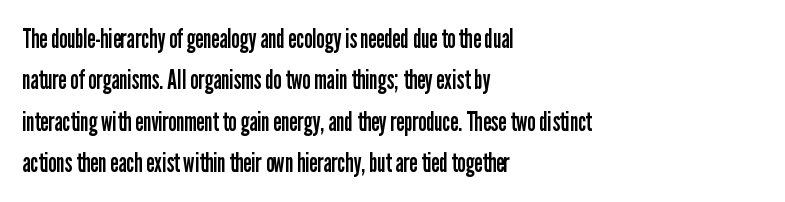
The image shows 26 px text type, upright; set left-aligned, normal line spacing (1.59x), normal letter spacing, not underlined.
